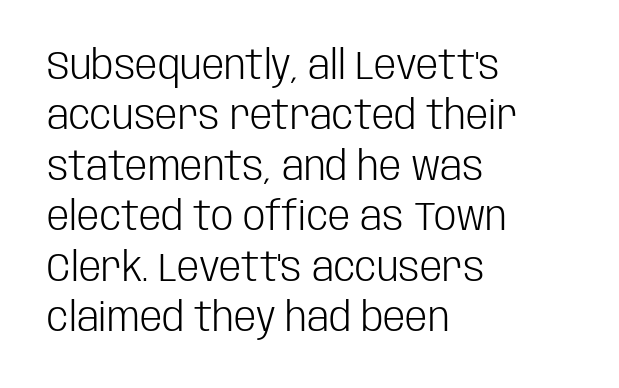
The image shows 40 px light, condensed sans-serif type, upright; set left-aligned, normal line spacing (1.26x), normal letter spacing, not underlined; low stroke contrast and a large x-height.
